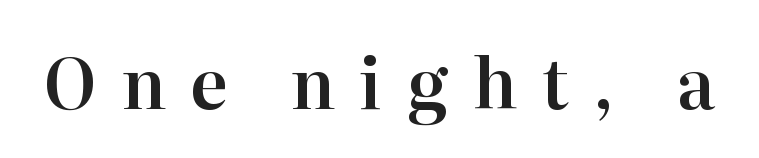
The image shows 69 px serif type, upright; set unusually wide letter spacing (+0.35 em), not underlined; high stroke contrast and a medium x-height.
